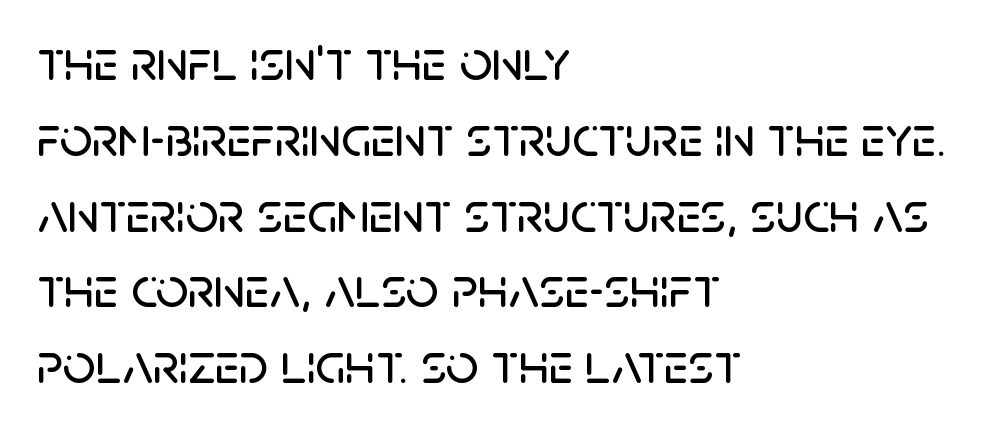
{"serif": "no", "italic": "no", "width": "normal", "stroke_contrast": "low", "x_height": "large", "monospaced": "no", "underline": "no", "align": "left", "line_spacing": "normal", "line_spacing_ratio": 1.33, "letter_spacing": "normal", "letter_spacing_em": 0.0, "glyph_px": 57}
